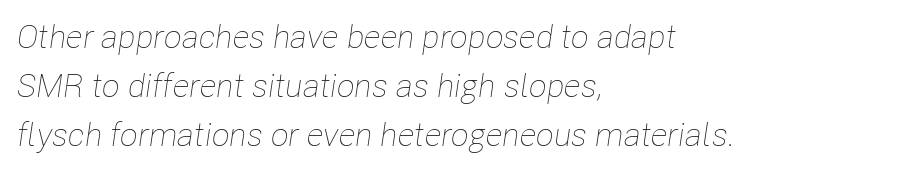
The image shows 33 px thin, condensed type, italic (leaning right); set left-aligned, normal line spacing (1.48x), normal letter spacing, not underlined; low stroke contrast and a medium x-height.
